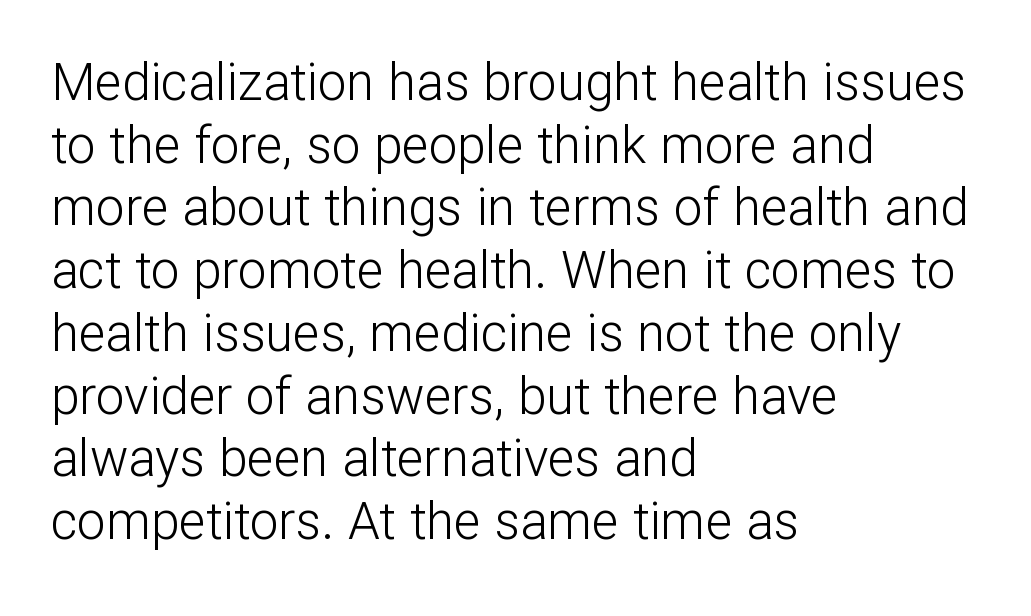
The image shows 51 px light sans-serif type, upright; set left-aligned, line spacing 1.23x, normal letter spacing, not underlined; low stroke contrast and a medium x-height.
